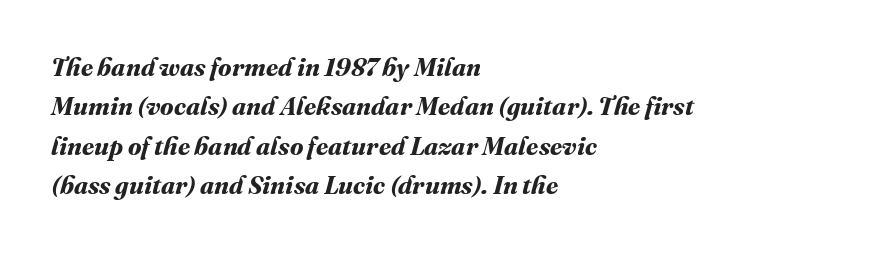
The image shows 25 px bold type; set left-aligned, normal line spacing (1.58x), normal letter spacing, not underlined.
